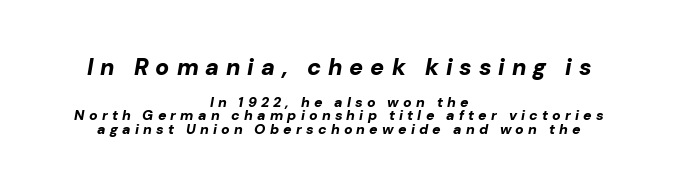
Q: Is the text bold? A: Yes.
Q: Is the text italic (slanted)? A: Yes, it leans right by about 10 degrees.
Q: Is the text underlined? A: No.
Q: How is the paragraph aligned? A: Centered.
Q: Is the spacing between letters normal or unusually wide? A: Unusually wide.
Q: Is the spacing between lines tight, normal or loose? A: Tight.
Q: Which block of text is set in a larger size, the first (top) or the second (bottom)? A: The first (top) one.
